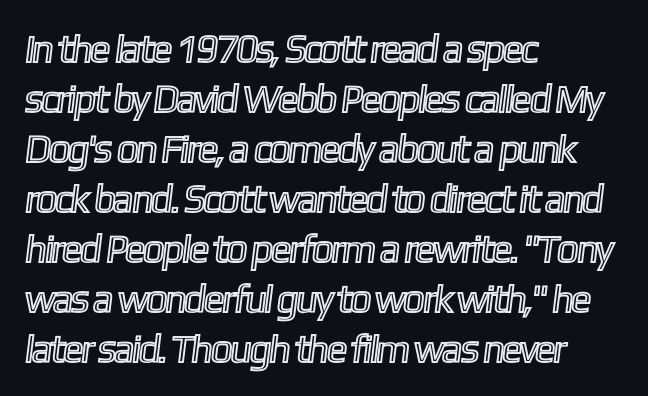
The image shows 39 px condensed type; set left-aligned, normal line spacing (1.28x), normal letter spacing, not underlined; a medium x-height.
